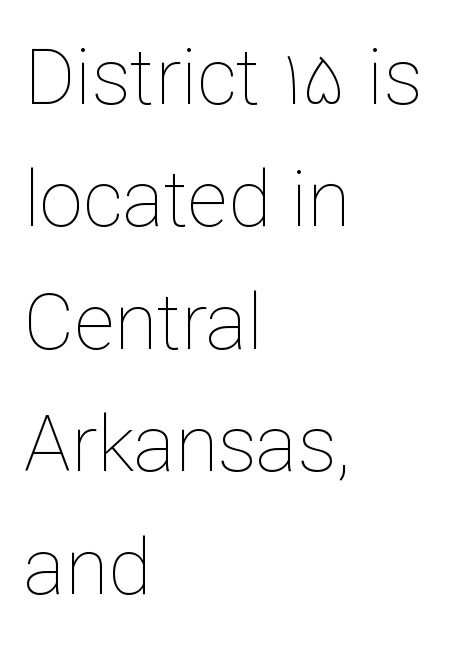
{"italic": "no", "bold": "no", "weight": "thin", "width": "normal", "stroke_contrast": "low", "x_height": "medium", "monospaced": "no", "underline": "no", "align": "left", "line_spacing": "normal", "line_spacing_ratio": 1.57, "letter_spacing": "normal", "letter_spacing_em": 0.0, "glyph_px": 78}
